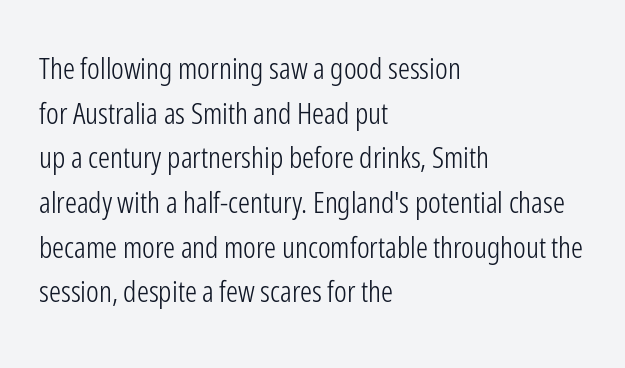
How would I describe the line gaps? Plain and ordinary. Line starts are locked; line ends wander. Counters stay open thanks to moderate or lighter strokes. The tracking reads as untouched default to a designer's eye. The letters advance in unequal steps, a hallmark of proportional type. Unlike italic type, these characters show no tilt at all.
